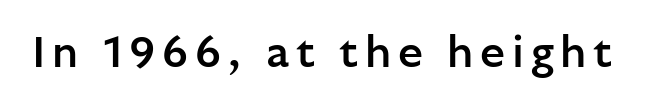
Q: Is the text bold? A: Semi-bold.
Q: Is the text italic (slanted)? A: No, it is upright.
Q: Is the typeface a serif or a sans-serif typeface? A: Sans-serif.
Q: Is the text underlined? A: No.
Q: Width (condensed, normal, or wide)? A: Normal.
Q: Stroke contrast? A: Low.
Q: x-height? A: Medium.
Q: Monospaced? A: No.
